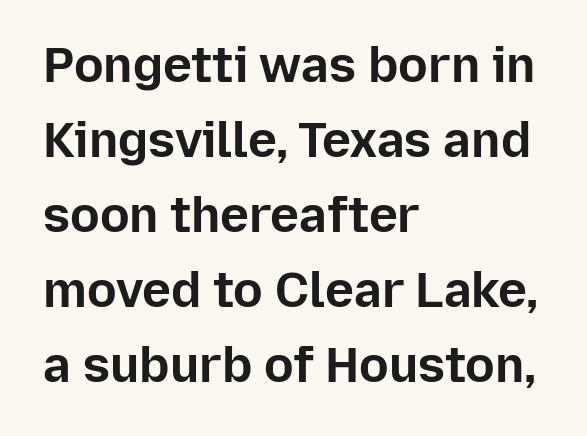
Q: Is the text bold? A: Yes.
Q: Is the text italic (slanted)? A: No, it is upright.
Q: Is the typeface a serif or a sans-serif typeface? A: Sans-serif.
Q: Is the text underlined? A: No.
Q: How is the paragraph aligned? A: Left-aligned.
Q: Is the spacing between letters normal or unusually wide? A: Normal.
Q: Is the spacing between lines tight, normal or loose? A: Normal.
Q: Width (condensed, normal, or wide)? A: Normal.
Q: Stroke contrast? A: Low.
Q: x-height? A: Medium.
Q: Monospaced? A: No.
